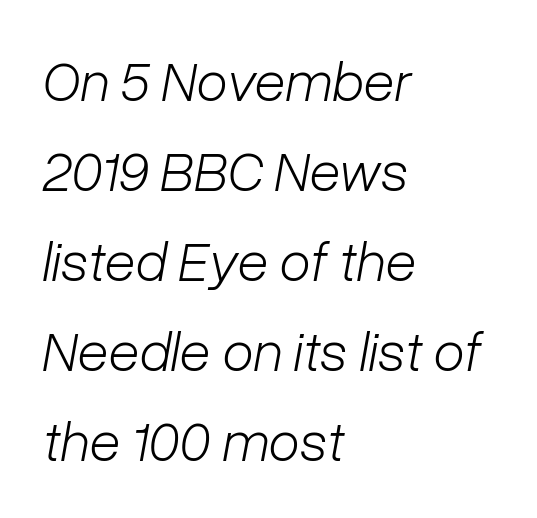
{"italic": "yes", "lean": "right", "slant_degrees": 10, "bold": "no", "weight": "light", "width": "normal", "stroke_contrast": "low", "x_height": "medium", "monospaced": "no", "underline": "no", "align": "left", "line_spacing": "normal", "line_spacing_ratio": 1.58, "letter_spacing": "normal", "letter_spacing_em": 0.0, "glyph_px": 57}
